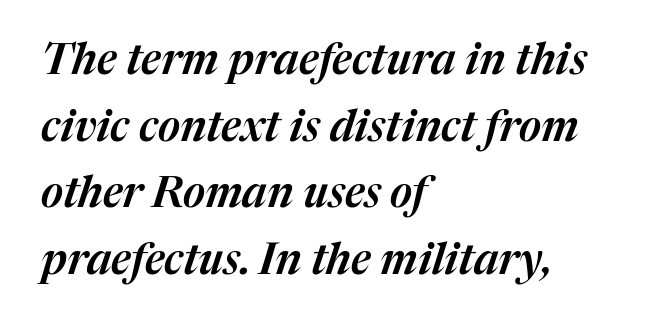
The image shows 43 px text type, italic (leaning right); set left-aligned, normal line spacing (1.55x), normal letter spacing, not underlined; medium stroke contrast and a medium x-height.
